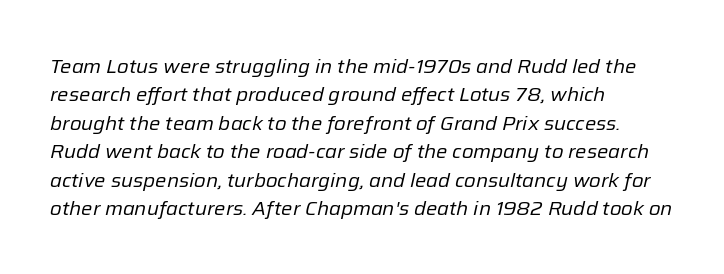
Q: Is the text bold? A: No.
Q: Is the text italic (slanted)? A: Yes, it leans right by about 12 degrees.
Q: Is the text underlined? A: No.
Q: How is the paragraph aligned? A: Left-aligned.
Q: Is the spacing between letters normal or unusually wide? A: Normal.
Q: Is the spacing between lines tight, normal or loose? A: Normal.
